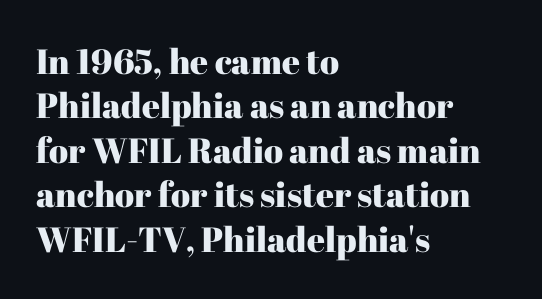
Caption: standard tracking, unaltered. The rendering uses natural spacing where letterforms have individual widths. Plain, unruled lines of type. The typeface chosen for these lines features serifs.
